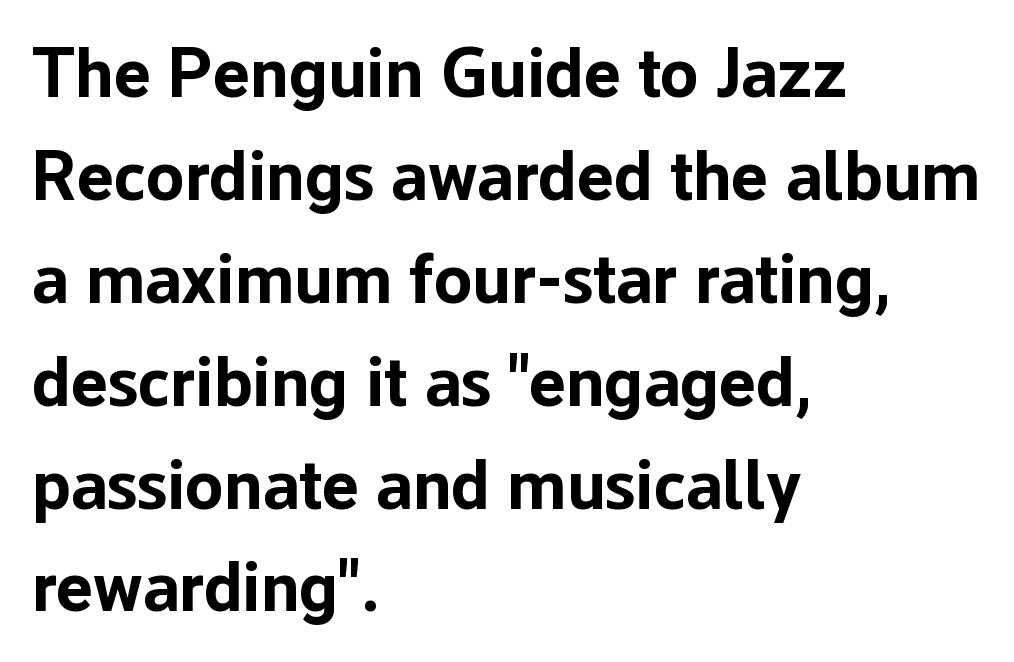
{"serif": "no", "italic": "no", "bold": "yes", "weight": "bold", "width": "normal", "stroke_contrast": "low", "x_height": "medium", "monospaced": "no", "underline": "no", "align": "left", "line_spacing": "normal", "line_spacing_ratio": 1.47, "letter_spacing": "normal", "letter_spacing_em": 0.0, "glyph_px": 70}
